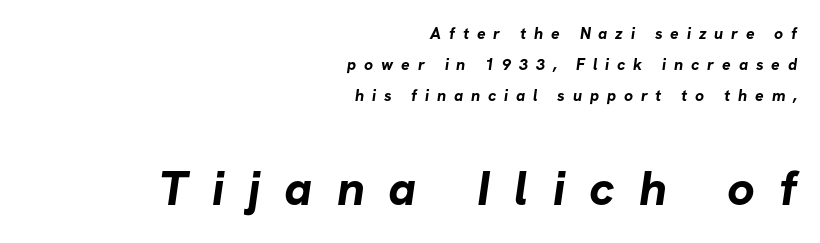
{"serif": "no", "bold": "yes", "weight": "bold", "width": "normal", "stroke_contrast": "low", "x_height": "medium", "monospaced": "no", "underline": "no", "align": "right", "line_spacing": "loose", "line_spacing_ratio": 1.95, "letter_spacing": "wide", "letter_spacing_em": 0.49, "larger_block": "second", "size_ratio": 3.06, "glyph_px": 49}
